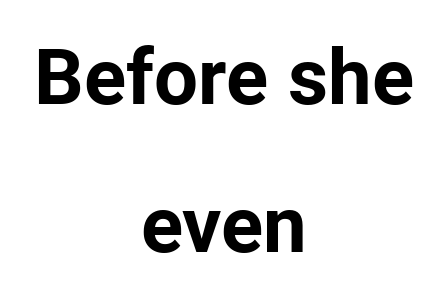
Q: Is the text bold? A: Yes.
Q: Is the text italic (slanted)? A: No, it is upright.
Q: Is the typeface a serif or a sans-serif typeface? A: Sans-serif.
Q: Is the text underlined? A: No.
Q: How is the paragraph aligned? A: Centered.
Q: Is the spacing between letters normal or unusually wide? A: Normal.
Q: Is the spacing between lines tight, normal or loose? A: Loose.
Q: Width (condensed, normal, or wide)? A: Normal.
Q: Stroke contrast? A: Low.
Q: x-height? A: Medium.
Q: Monospaced? A: No.
